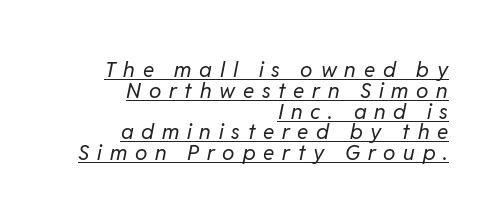
The image shows 21 px text type, italic (leaning right); set right-aligned, tight line spacing (0.99x), unusually wide letter spacing (+0.37 em), underlined.
